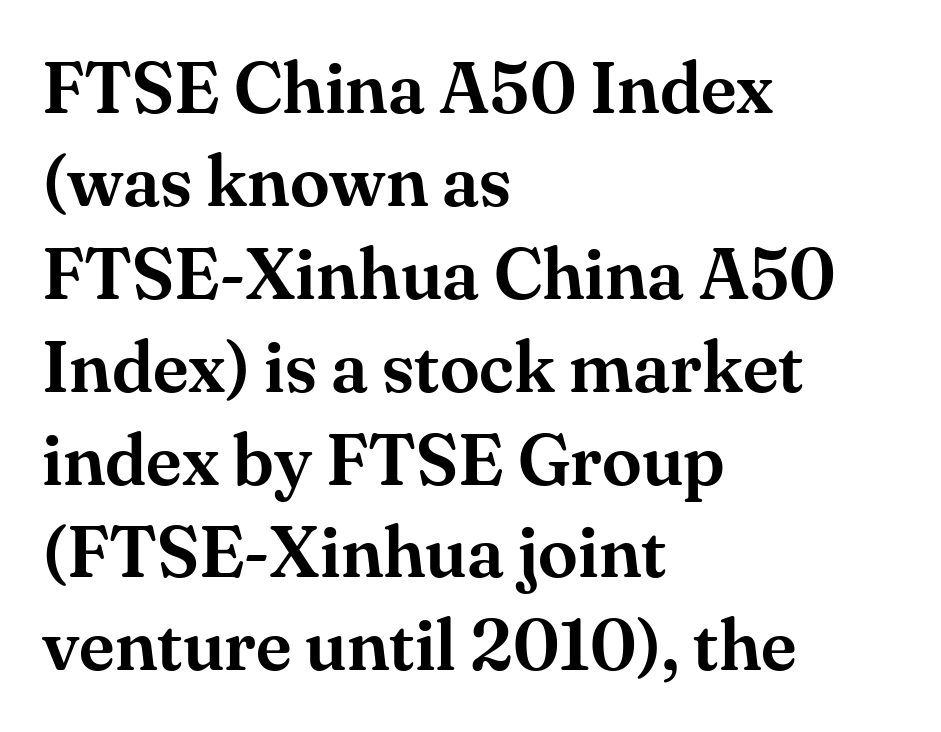
The image shows 72 px serif type, upright; set left-aligned, normal line spacing (1.29x), normal letter spacing, not underlined; medium stroke contrast and a small x-height.
